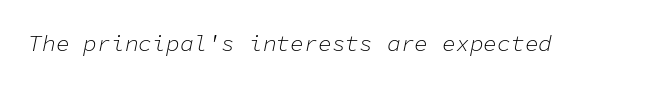
{"italic": "yes", "lean": "right", "slant_degrees": 11, "bold": "no", "underline": "no", "letter_spacing": "normal", "letter_spacing_em": 0.0, "glyph_px": 23}
